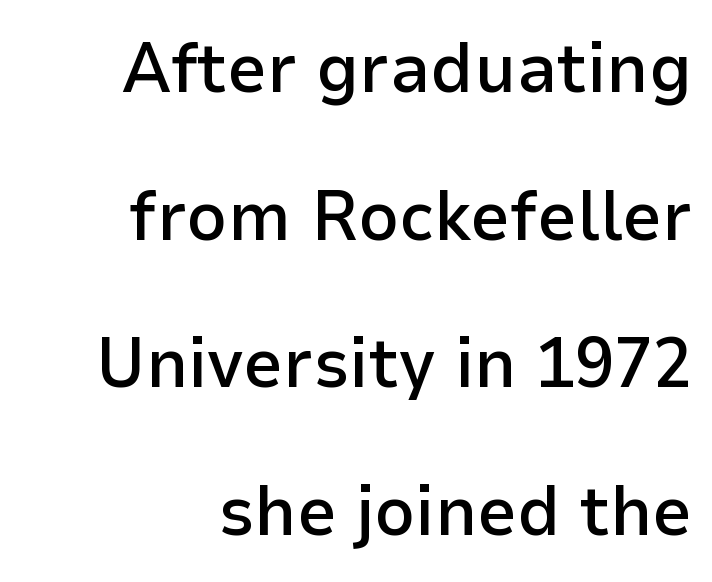
The image shows 71 px semibold sans-serif type, upright; set right-aligned, loose line spacing (2.08x), normal letter spacing, not underlined; low stroke contrast and a medium x-height.
